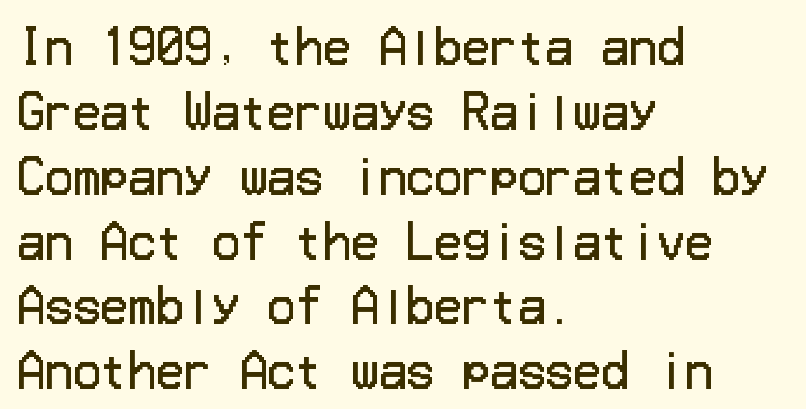
Weight: in the light-to-regular range. Regular leading. To sum up the face: it is a sans, with no serifs. The passage shown is not underscored anywhere. In CSS terms this would be text-align: left.
